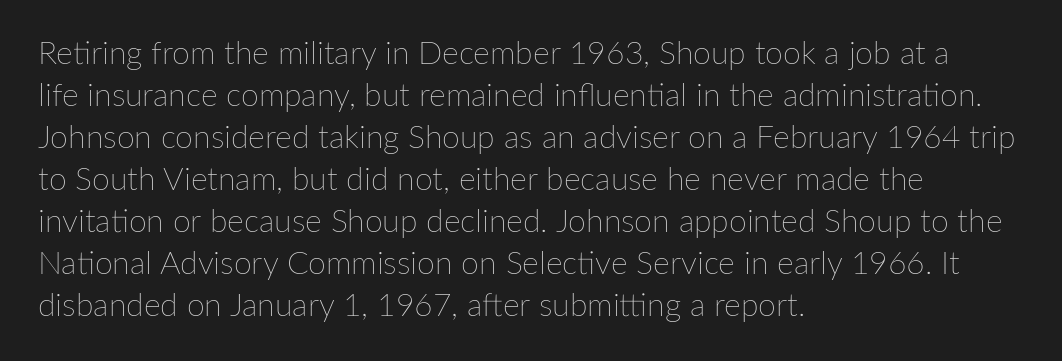
{"italic": "no", "bold": "no", "weight": "thin", "width": "normal", "stroke_contrast": "low", "x_height": "medium", "monospaced": "no", "underline": "no", "align": "left", "line_spacing": "normal", "line_spacing_ratio": 1.31, "letter_spacing": "normal", "letter_spacing_em": 0.0, "glyph_px": 32}
